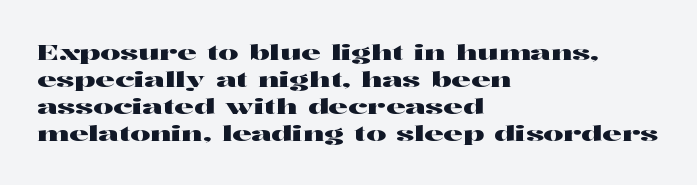
Q: Is the text italic (slanted)? A: No, it is upright.
Q: Is the text underlined? A: No.
Q: How is the paragraph aligned? A: Left-aligned.
Q: Is the spacing between letters normal or unusually wide? A: Normal.
